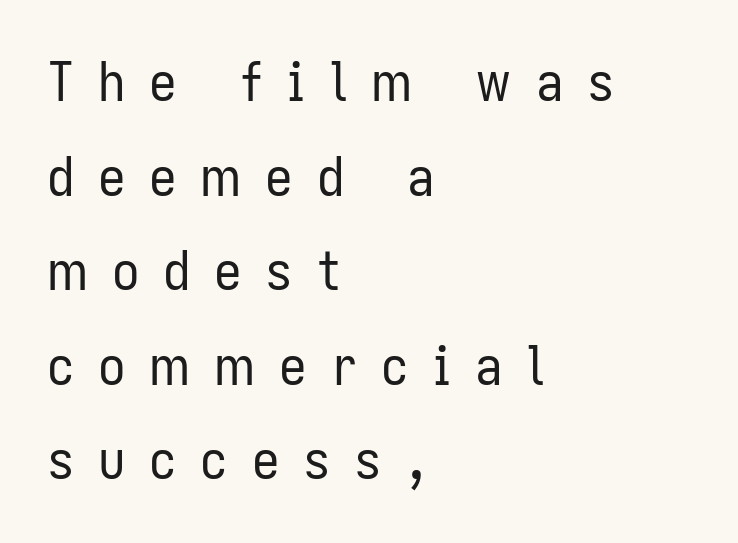
{"serif": "no", "italic": "no", "bold": "no", "weight": "regular", "width": "condensed", "stroke_contrast": "low", "x_height": "medium", "monospaced": "no", "underline": "no", "align": "left", "line_spacing_ratio": 1.72, "letter_spacing": "wide", "letter_spacing_em": 0.43, "glyph_px": 55}
